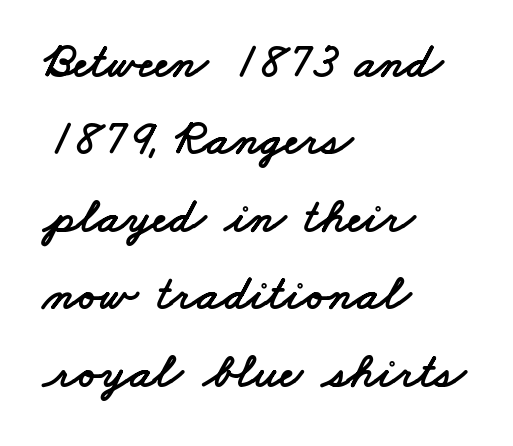
The image shows 49 px wide sans-serif type; set left-aligned, normal line spacing (1.58x), normal letter spacing, not underlined; low stroke contrast and a small x-height.
